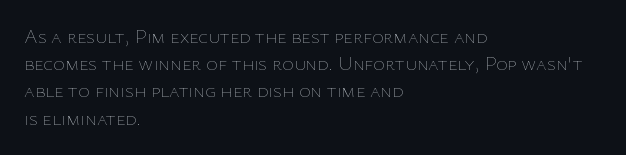
{"italic": "no", "bold": "no", "underline": "no", "align": "left", "line_spacing": "normal", "line_spacing_ratio": 1.36, "letter_spacing": "normal", "letter_spacing_em": 0.0, "glyph_px": 20}
